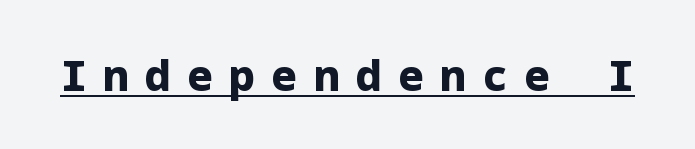
Q: Is the text bold? A: Yes.
Q: Is the text italic (slanted)? A: No, it is upright.
Q: Is the typeface a serif or a sans-serif typeface? A: Sans-serif.
Q: Is the text underlined? A: Yes.
Q: Is the spacing between letters normal or unusually wide? A: Unusually wide.
Q: Width (condensed, normal, or wide)? A: Normal.
Q: Stroke contrast? A: Low.
Q: x-height? A: Medium.
